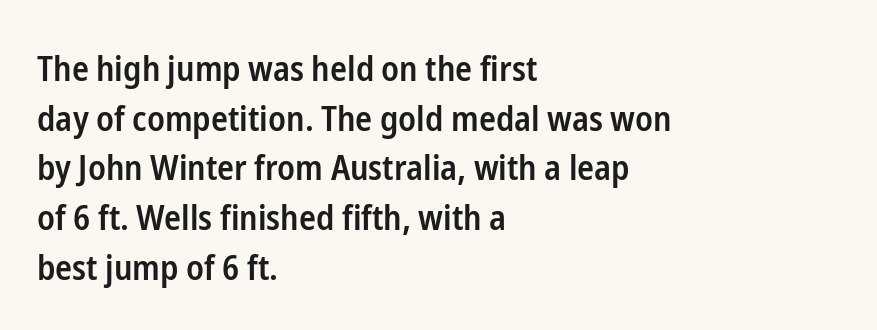
Slightly chunky letters — semibold, I'd say, not full bold. Nothing sits at the stroke ends, so this counts as sans-serif. Looks like regular typesetting: each glyph gets only the width it needs. Interline gaps are of average width in this sample.
